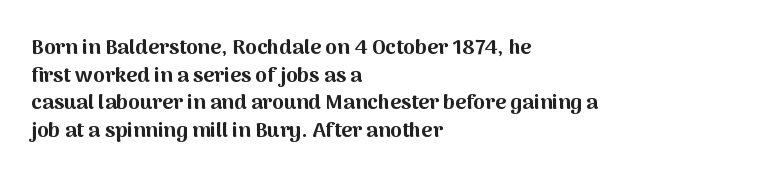
Normally led — the rows are evenly, conventionally spaced. Caption: standard tracking, unaltered. Check the space under the baseline: it is left empty. This sample is left-justified, so line endings fall wherever the words run out. These lines were composed using upright roman letters.
